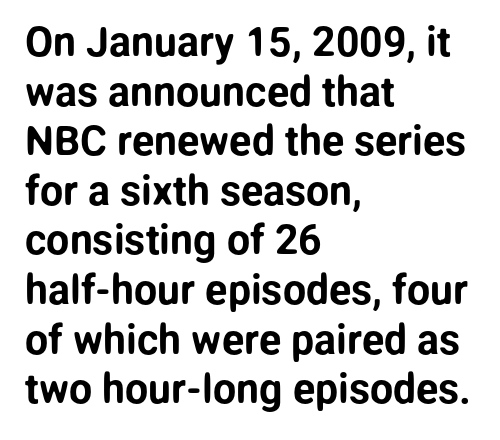
The image shows 41 px sans-serif type, upright; set left-aligned, line spacing 1.21x, normal letter spacing, not underlined; low stroke contrast and a medium x-height.
